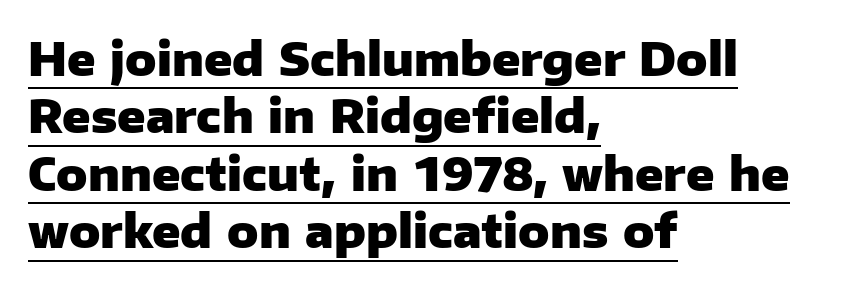
Q: Is the text bold? A: Yes.
Q: Is the text italic (slanted)? A: No, it is upright.
Q: Is the typeface a serif or a sans-serif typeface? A: Sans-serif.
Q: Is the text underlined? A: Yes.
Q: How is the paragraph aligned? A: Left-aligned.
Q: Is the spacing between letters normal or unusually wide? A: Normal.
Q: Is the spacing between lines tight, normal or loose? A: Normal.
Q: Width (condensed, normal, or wide)? A: Normal.
Q: Stroke contrast? A: Low.
Q: x-height? A: Medium.
Q: Monospaced? A: No.
